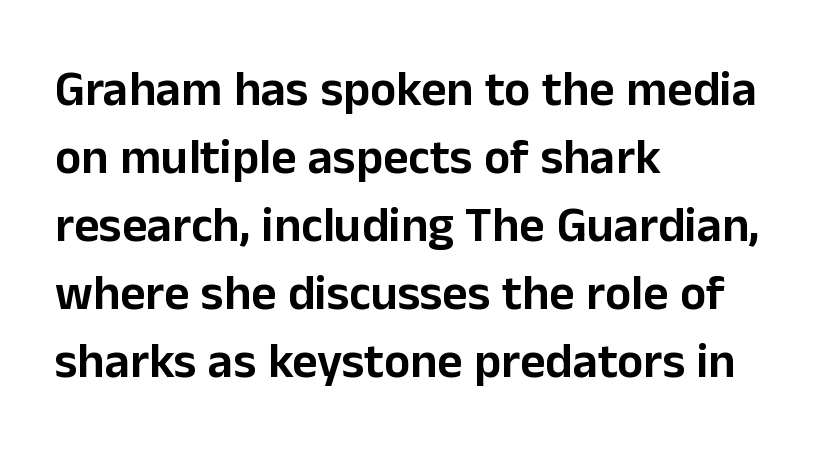
{"serif": "no", "italic": "no", "width": "normal", "stroke_contrast": "low", "x_height": "medium", "monospaced": "no", "underline": "no", "align": "left", "line_spacing": "normal", "line_spacing_ratio": 1.39, "letter_spacing": "normal", "letter_spacing_em": 0.0, "glyph_px": 49}
